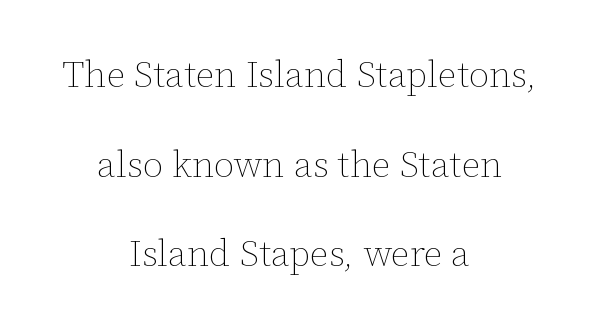
Q: Is the text bold? A: No.
Q: Is the text italic (slanted)? A: No, it is upright.
Q: Is the text underlined? A: No.
Q: How is the paragraph aligned? A: Centered.
Q: Is the spacing between letters normal or unusually wide? A: Normal.
Q: Is the spacing between lines tight, normal or loose? A: Loose.
Q: Width (condensed, normal, or wide)? A: Normal.
Q: Stroke contrast? A: Low.
Q: x-height? A: Medium.
Q: Monospaced? A: No.
